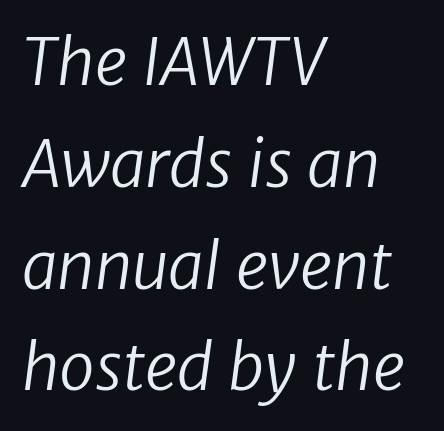
Q: Is the text bold? A: No.
Q: Is the typeface a serif or a sans-serif typeface? A: Sans-serif.
Q: Is the text underlined? A: No.
Q: How is the paragraph aligned? A: Left-aligned.
Q: Is the spacing between letters normal or unusually wide? A: Normal.
Q: Is the spacing between lines tight, normal or loose? A: Normal.
Q: Width (condensed, normal, or wide)? A: Normal.
Q: Stroke contrast? A: Low.
Q: x-height? A: Medium.
Q: Monospaced? A: No.
